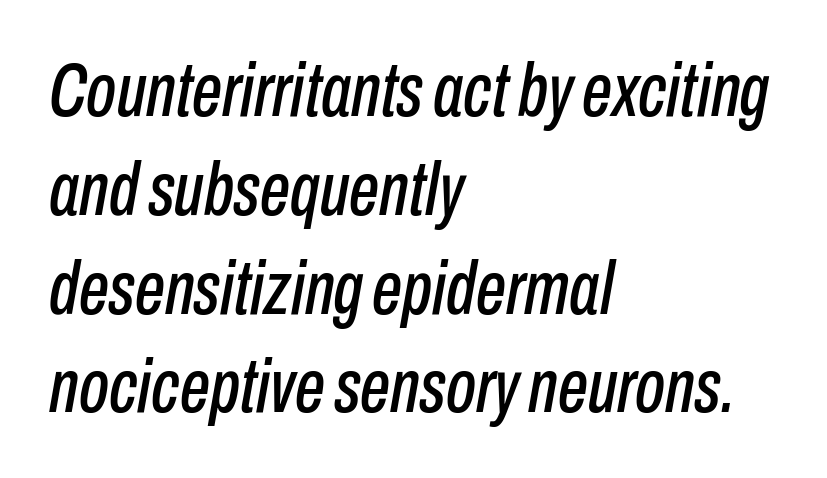
Varying glyph widths throughout — classic text-font behaviour. Honestly, there is no underline to notice here at all. The rendering keeps characters at their native spacing. Alignment: flush left.
